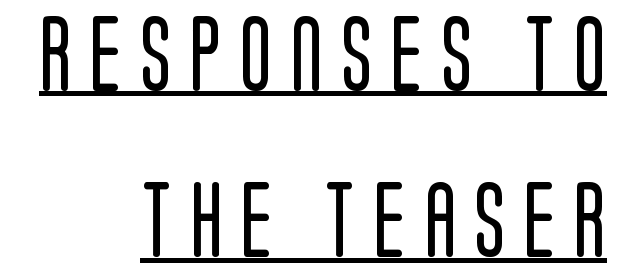
The image shows 75 px regular-weight, condensed sans-serif type, upright; set right-aligned, loose line spacing (2.22x), unusually wide letter spacing (+0.24 em), underlined; low stroke contrast and a large x-height.
